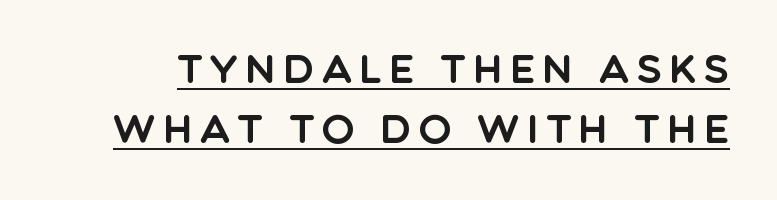
The image shows 39 px sans-serif type, upright; set normal line spacing (1.55x), underlined; a large x-height.
